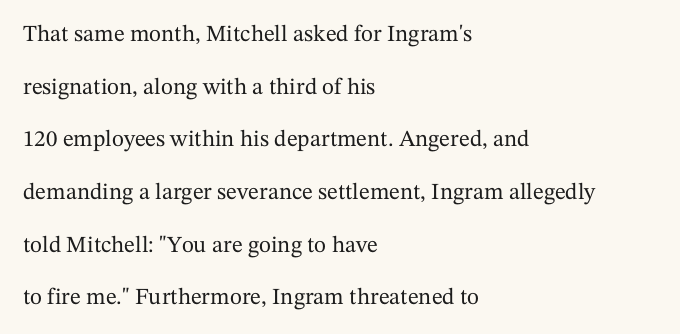
{"italic": "no", "underline": "no", "align": "left", "line_spacing": "loose", "line_spacing_ratio": 2.29, "letter_spacing": "normal", "letter_spacing_em": 0.0, "glyph_px": 23}
